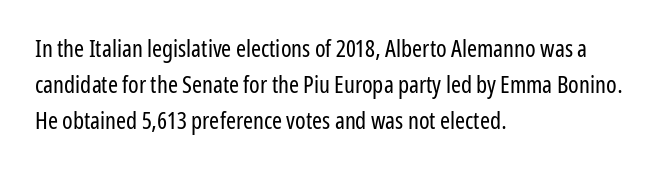
Default kerning and tracking; the words read as compact shapes. Tall strokes in this sample are plumb rather than angled. This rendering uses left alignment, leaving the right contour irregular. Students, observe: this is what conventionally led text looks like. Each stroke keeps to a modest, everyday thickness or less. Honestly, there is no underline to notice here at all.
